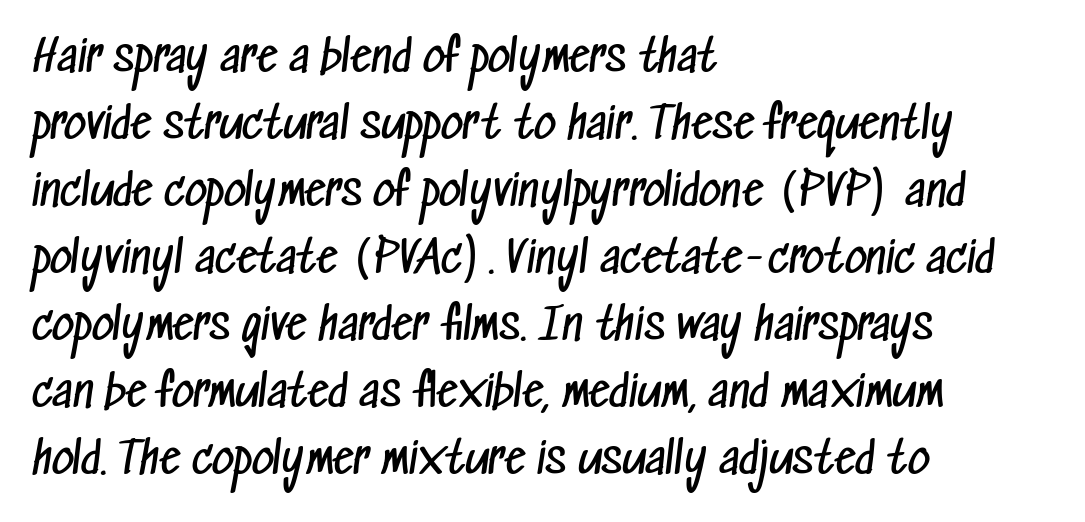
Q: Is the text bold? A: No.
Q: Is the typeface a serif or a sans-serif typeface? A: Sans-serif.
Q: Is the text underlined? A: No.
Q: How is the paragraph aligned? A: Left-aligned.
Q: Is the spacing between letters normal or unusually wide? A: Normal.
Q: Is the spacing between lines tight, normal or loose? A: Normal.
Q: Width (condensed, normal, or wide)? A: Condensed.
Q: Stroke contrast? A: Low.
Q: x-height? A: Medium.
Q: Monospaced? A: No.
